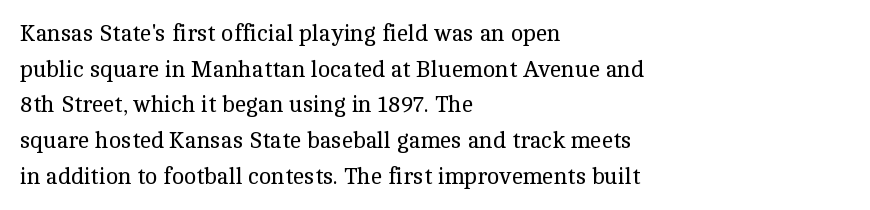
The image shows 23 px text type, upright; set left-aligned, normal line spacing (1.55x), normal letter spacing, not underlined.
